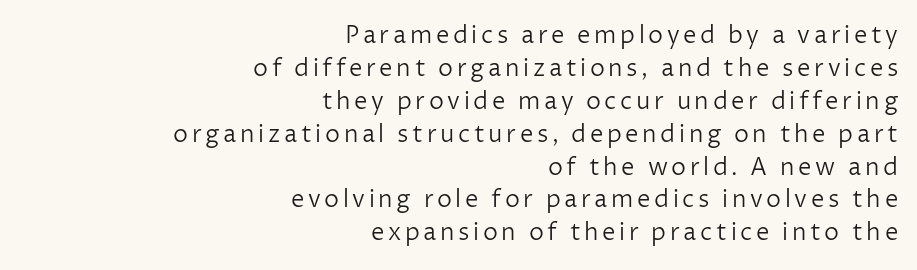
The image shows 24 px text type, upright; set right-aligned, normal line spacing (1.37x), not underlined.
